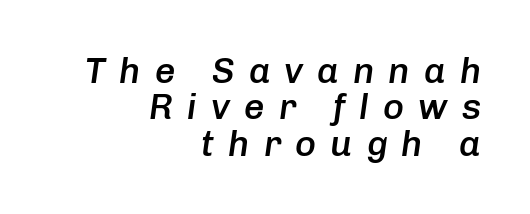
{"italic": "yes", "lean": "right", "slant_degrees": 8, "bold": "semi", "weight": "semibold", "width": "normal", "stroke_contrast": "low", "x_height": "medium", "monospaced": "no", "underline": "no", "align": "right", "line_spacing": "tight", "line_spacing_ratio": 1.01, "letter_spacing": "wide", "letter_spacing_em": 0.39, "glyph_px": 36}
